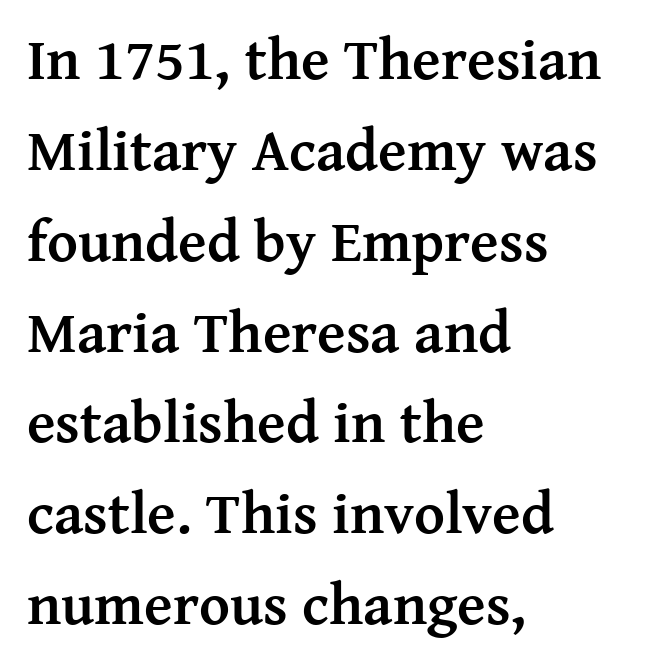
The image shows 59 px semibold serif type, upright; set left-aligned, normal line spacing (1.54x), normal letter spacing, not underlined; medium stroke contrast and a medium x-height.
